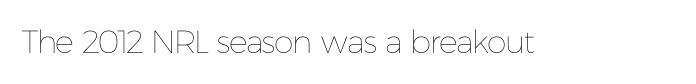
Characters remain perfectly vertical along every line. No chunkiness to these letters — they're not bold. You could not count columns in this text — the font is proportionally spaced. The gap between lines stays unmarked. This sample uses plain, unmodified letter spacing.
